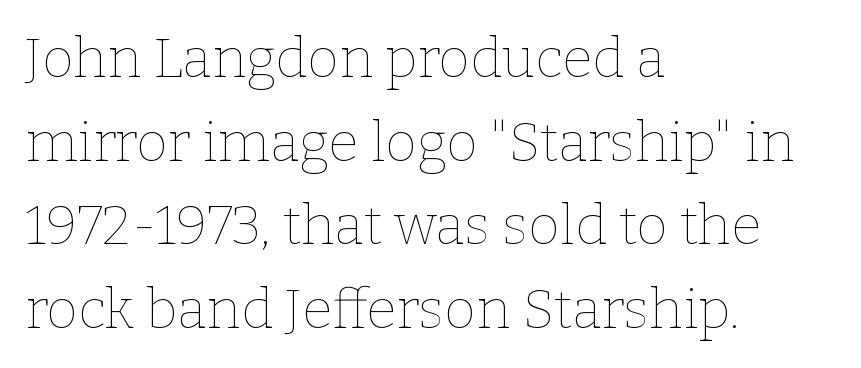
{"italic": "no", "bold": "no", "weight": "thin", "width": "normal", "stroke_contrast": "low", "x_height": "medium", "monospaced": "no", "underline": "no", "align": "left", "line_spacing": "normal", "line_spacing_ratio": 1.52, "letter_spacing": "normal", "letter_spacing_em": 0.0, "glyph_px": 55}
